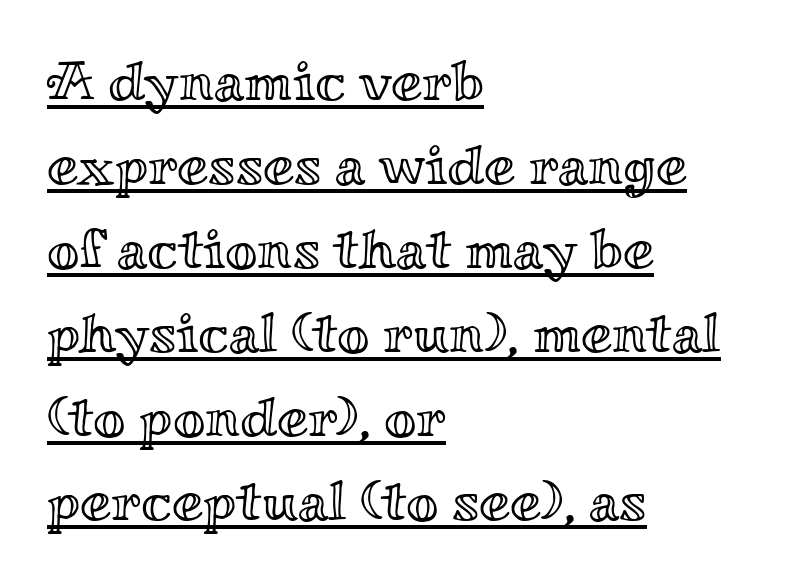
Standard letterfit; no display-style spreading of the glyphs. In terms of posture, this sample is upright. You could not count columns in this text — the font is proportionally spaced. The passage shown stacks its lines at a standard gap.
